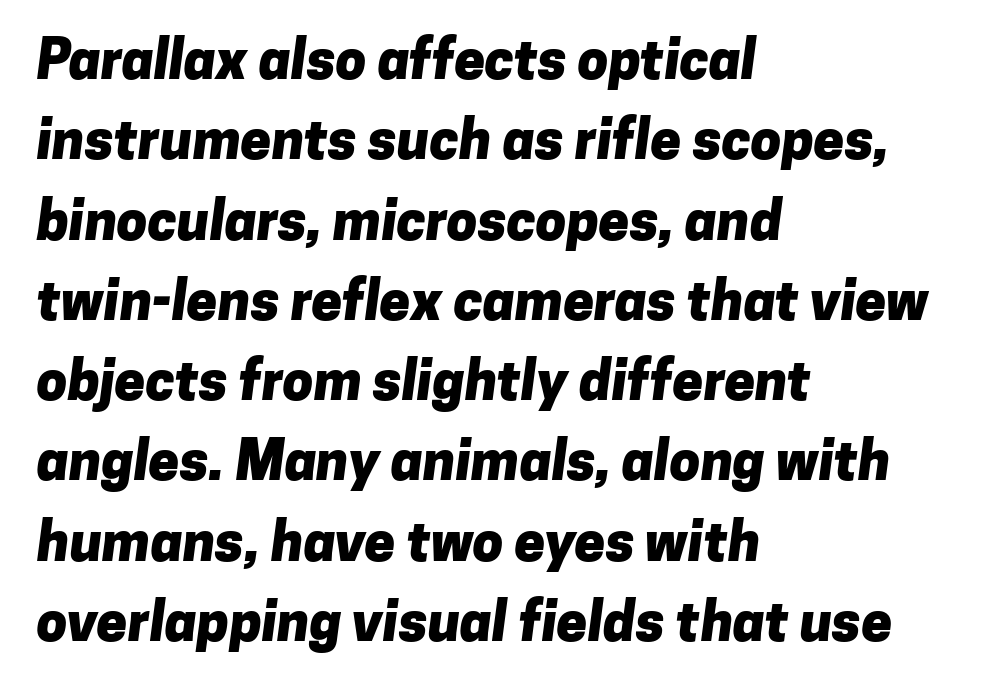
Q: Is the text bold? A: Yes.
Q: Is the typeface a serif or a sans-serif typeface? A: Sans-serif.
Q: Is the text underlined? A: No.
Q: How is the paragraph aligned? A: Left-aligned.
Q: Is the spacing between letters normal or unusually wide? A: Normal.
Q: Is the spacing between lines tight, normal or loose? A: Normal.
Q: Width (condensed, normal, or wide)? A: Normal.
Q: Stroke contrast? A: Low.
Q: x-height? A: Medium.
Q: Monospaced? A: No.
